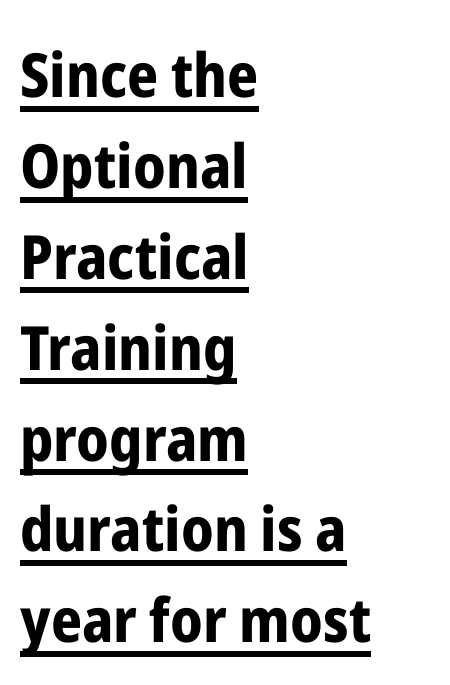
{"serif": "no", "italic": "no", "bold": "yes", "weight": "bold", "width": "condensed", "stroke_contrast": "low", "x_height": "medium", "monospaced": "no", "underline": "yes", "align": "left", "line_spacing": "normal", "line_spacing_ratio": 1.49, "letter_spacing": "normal", "letter_spacing_em": 0.0, "glyph_px": 61}
